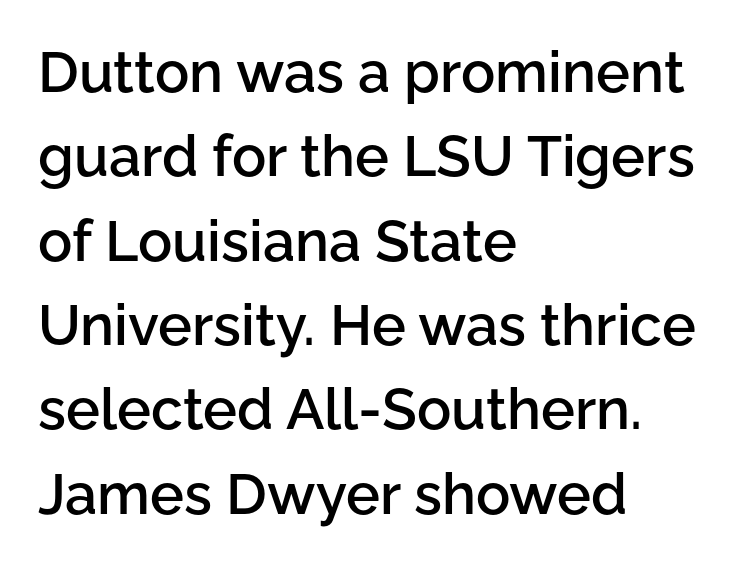
This rendering employs a face without finishing strokes, i.e., a sans-serif. These words are printed semibold, heavier than regular yet not bold. Proportional: the letters do not fall into vertical columns. These lines are set flush left with a ragged right edge. The specimen omits any rule beneath the text block's lines. Here the glyphs are tracked normally, forming tight word shapes.
